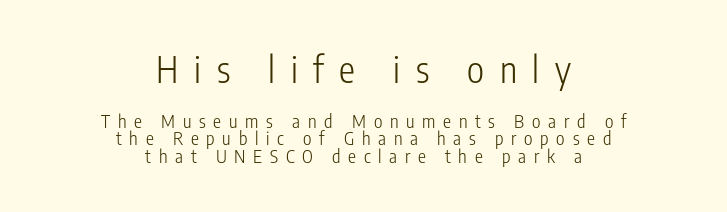
{"serif": "no", "italic": "no", "bold": "no", "weight": "light", "width": "condensed", "stroke_contrast": "low", "x_height": "medium", "monospaced": "no", "underline": "no", "align": "center", "line_spacing": "tight", "line_spacing_ratio": 0.97, "letter_spacing": "wide", "letter_spacing_em": 0.43, "larger_block": "first", "size_ratio": 2.0, "glyph_px": 36}
